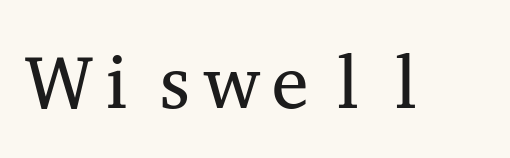
Unmarked baselines from the first word to the last. What kind of face is this? One with serifs. The letters march in equal steps, a hallmark of fixed-pitch type. The lettering holds an erect, upright posture throughout. Each stroke keeps to a modest, everyday thickness or less. Between one letter and the next there's only the usual sliver of space.
